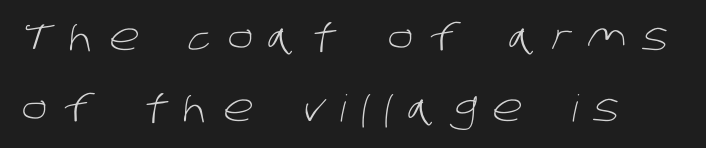
{"serif": "no", "bold": "no", "weight": "light", "width": "normal", "stroke_contrast": "low", "x_height": "large", "monospaced": "no", "underline": "no", "align": "left", "line_spacing": "loose", "line_spacing_ratio": 1.93, "letter_spacing": "wide", "letter_spacing_em": 0.42, "glyph_px": 37}
